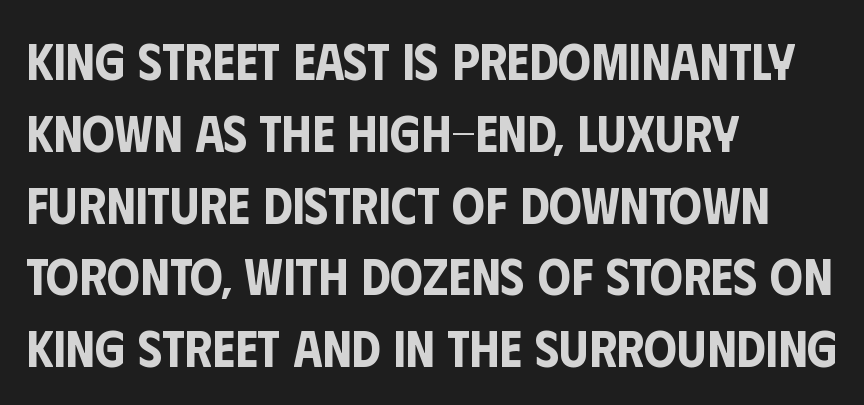
Q: Is the text italic (slanted)? A: No, it is upright.
Q: Is the typeface a serif or a sans-serif typeface? A: Sans-serif.
Q: Is the text underlined? A: No.
Q: How is the paragraph aligned? A: Left-aligned.
Q: Is the spacing between letters normal or unusually wide? A: Normal.
Q: Is the spacing between lines tight, normal or loose? A: Normal.
Q: Width (condensed, normal, or wide)? A: Condensed.
Q: Stroke contrast? A: Low.
Q: x-height? A: Large.
Q: Monospaced? A: No.
